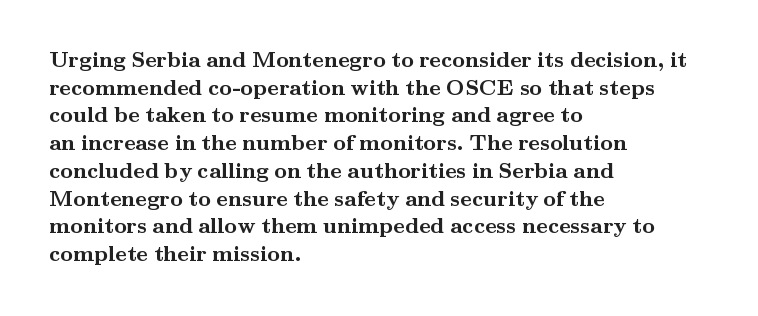
{"italic": "no", "bold": "yes", "underline": "no", "align": "left", "line_spacing": "normal", "line_spacing_ratio": 1.26, "letter_spacing": "normal", "letter_spacing_em": 0.0, "glyph_px": 22}
